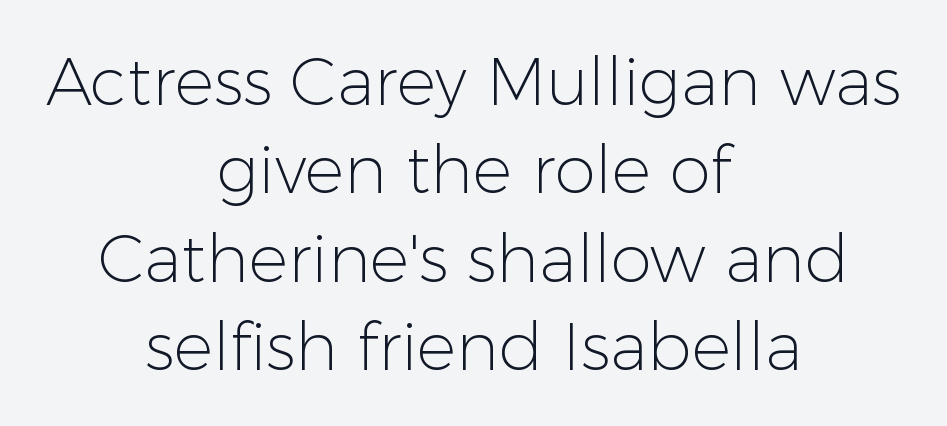
Q: Is the text bold? A: No.
Q: Is the text italic (slanted)? A: No, it is upright.
Q: Is the typeface a serif or a sans-serif typeface? A: Sans-serif.
Q: Is the text underlined? A: No.
Q: How is the paragraph aligned? A: Centered.
Q: Is the spacing between letters normal or unusually wide? A: Normal.
Q: Is the spacing between lines tight, normal or loose? A: Normal.
Q: Width (condensed, normal, or wide)? A: Normal.
Q: Stroke contrast? A: Low.
Q: x-height? A: Medium.
Q: Monospaced? A: No.
